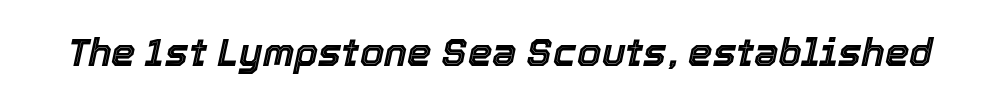
The image shows 39 px text type, italic (leaning right); set normal letter spacing, not underlined; a medium x-height.
